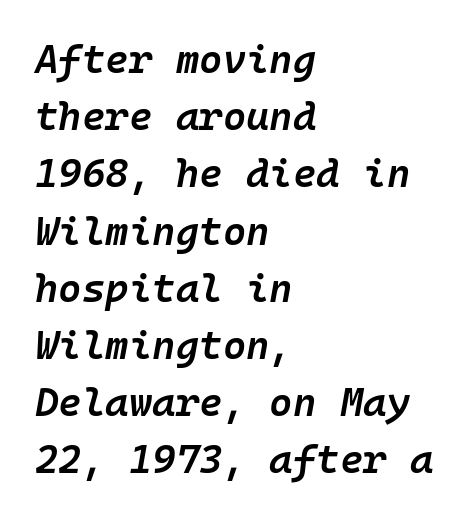
Q: Is the text bold? A: Semi-bold.
Q: Is the text italic (slanted)? A: Yes, it leans right by about 10 degrees.
Q: Is the text underlined? A: No.
Q: How is the paragraph aligned? A: Left-aligned.
Q: Is the spacing between letters normal or unusually wide? A: Normal.
Q: Is the spacing between lines tight, normal or loose? A: Normal.
Q: Width (condensed, normal, or wide)? A: Normal.
Q: Stroke contrast? A: Low.
Q: x-height? A: Medium.
Q: Monospaced? A: Yes.
